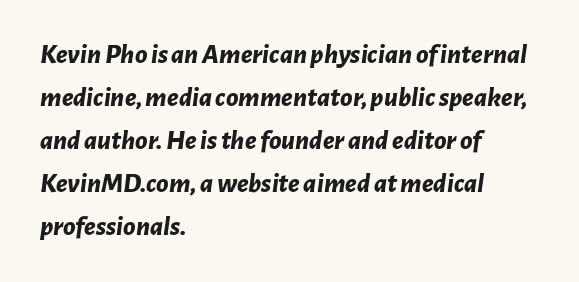
The image shows 28 px bold type, italic (leaning right); set left-aligned, normal line spacing (1.54x), normal letter spacing, not underlined; low stroke contrast and a medium x-height.
